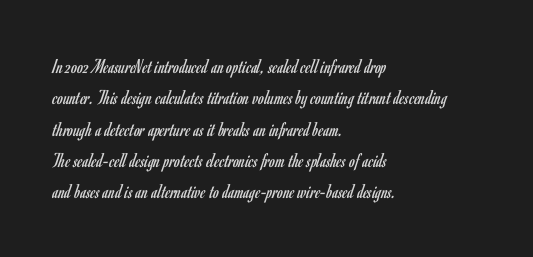
The image shows 21 px text type; set left-aligned, normal line spacing (1.49x), normal letter spacing, not underlined.
